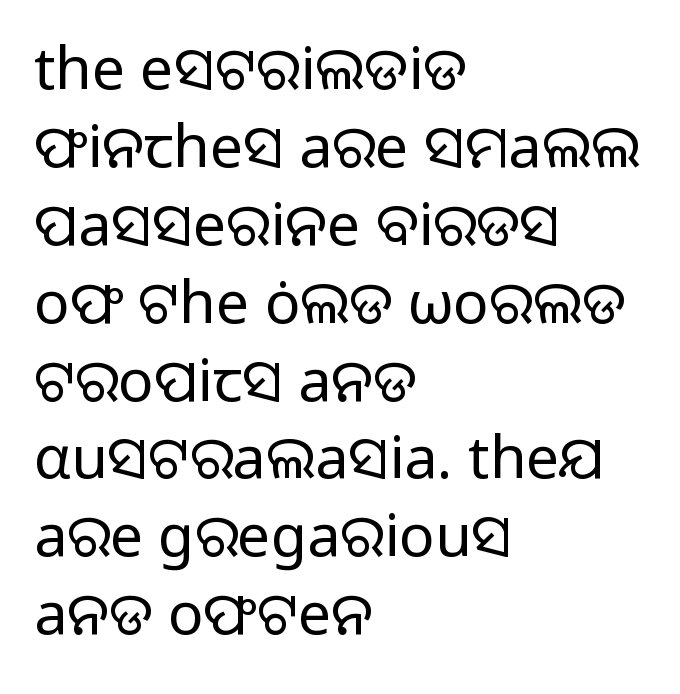
The image shows 59 px regular-weight sans-serif type, upright; set left-aligned, normal line spacing (1.32x), normal letter spacing, not underlined; low stroke contrast and a medium x-height.
